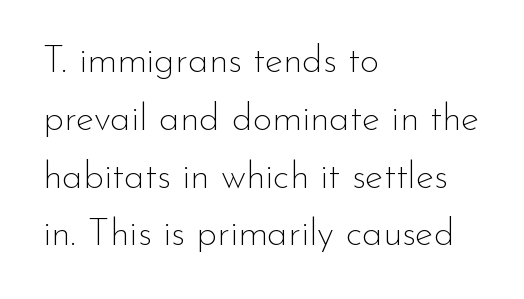
The image shows 38 px thin sans-serif type, upright; set left-aligned, normal line spacing (1.52x), normal letter spacing, not underlined; low stroke contrast and a small x-height.
